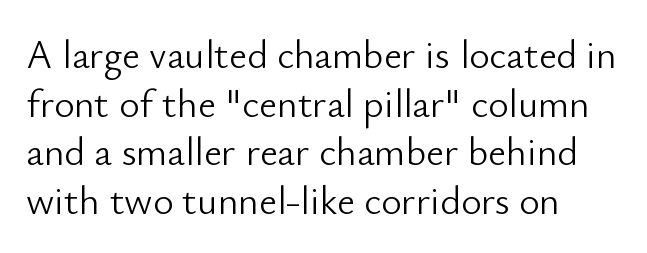
The image shows 39 px light sans-serif type, upright; set left-aligned, normal line spacing (1.25x), normal letter spacing, not underlined; low stroke contrast and a small x-height.
